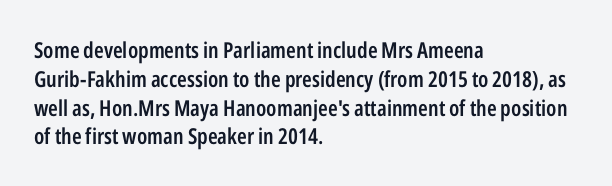
The image shows 22 px text type, upright; set left-aligned, normal line spacing (1.31x), normal letter spacing, not underlined.
